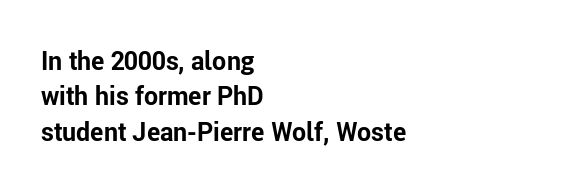
The strokes are fattened all the way to bold. Does the copy run flush right? No — it runs flush left. The face used here is rendered with its standard letterfit. Does the leading feel generous? No, just average. The typography opts for an upright posture over an oblique one.
